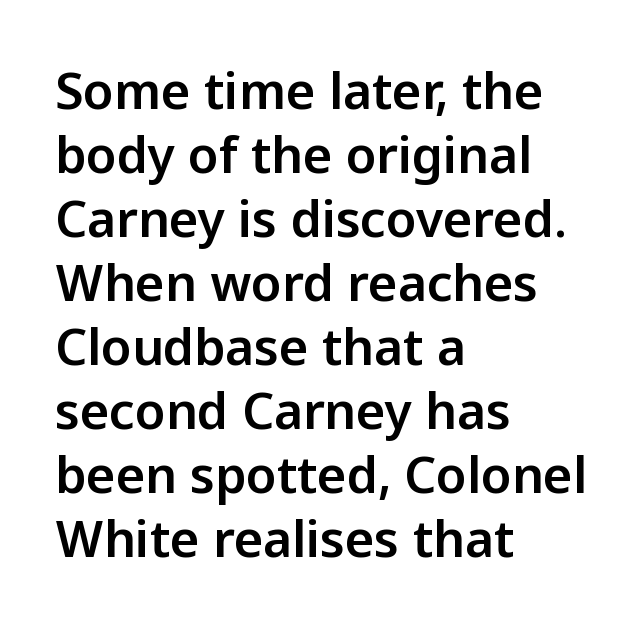
The axis of the letterforms is exactly vertical. One glance says typical: line gaps are just what's usual. Descender tails drop into unmarked territory. Characters follow at the spacing the type designer built in. In CSS terms this would be text-align: left. Spacing verdict: proportional, widths tailored to each character.
